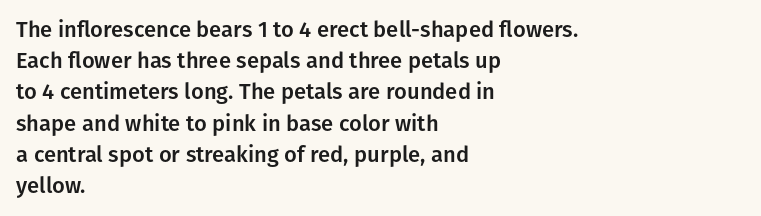
{"italic": "no", "underline": "no", "align": "left", "line_spacing": "normal", "line_spacing_ratio": 1.42, "letter_spacing": "normal", "letter_spacing_em": 0.0, "glyph_px": 22}
